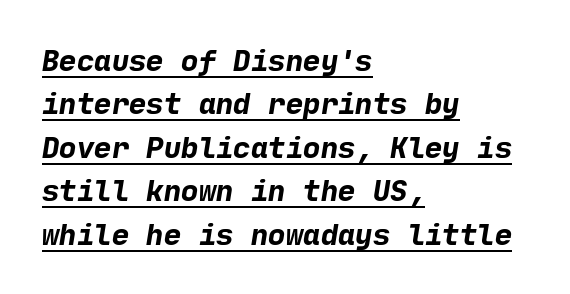
Q: Is the text bold? A: Yes.
Q: Is the typeface a serif or a sans-serif typeface? A: Sans-serif.
Q: Is the text underlined? A: Yes.
Q: How is the paragraph aligned? A: Left-aligned.
Q: Is the spacing between letters normal or unusually wide? A: Normal.
Q: Is the spacing between lines tight, normal or loose? A: Normal.
Q: Width (condensed, normal, or wide)? A: Normal.
Q: Stroke contrast? A: Low.
Q: x-height? A: Medium.
